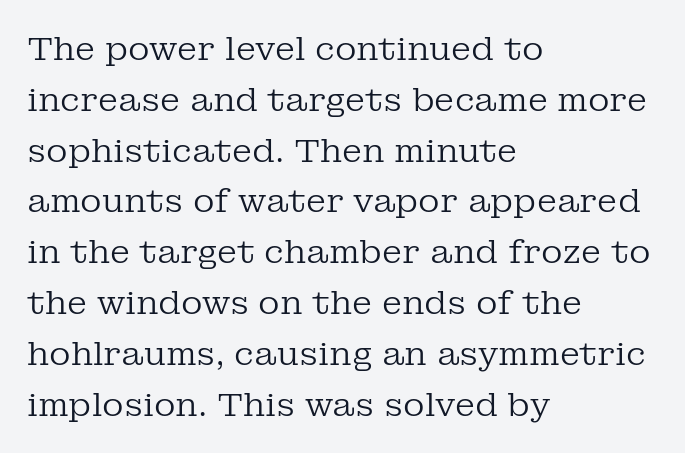
{"serif": "yes", "italic": "no", "bold": "no", "weight": "regular", "width": "normal", "stroke_contrast": "low", "x_height": "medium", "monospaced": "no", "underline": "no", "align": "left", "line_spacing": "normal", "line_spacing_ratio": 1.54, "letter_spacing": "normal", "letter_spacing_em": 0.0, "glyph_px": 33}
